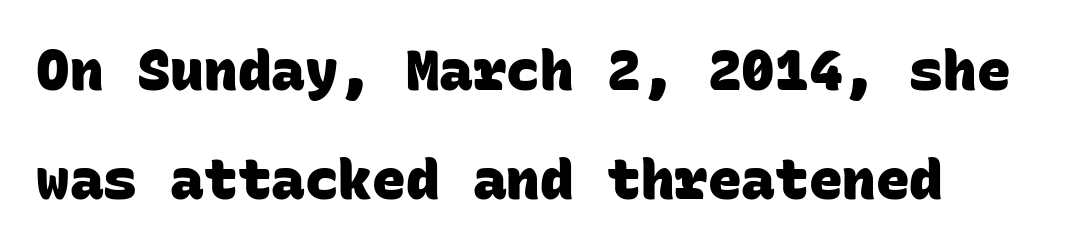
Q: Is the text bold? A: Yes.
Q: Is the typeface a serif or a sans-serif typeface? A: Sans-serif.
Q: Is the text underlined? A: No.
Q: Is the spacing between letters normal or unusually wide? A: Normal.
Q: Is the spacing between lines tight, normal or loose? A: Loose.
Q: Width (condensed, normal, or wide)? A: Normal.
Q: Stroke contrast? A: Low.
Q: x-height? A: Large.
Q: Monospaced? A: Yes.
